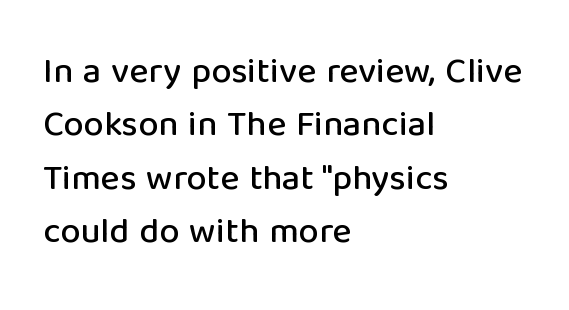
{"serif": "no", "italic": "no", "width": "normal", "stroke_contrast": "low", "x_height": "medium", "monospaced": "no", "underline": "no", "align": "left", "line_spacing": "normal", "line_spacing_ratio": 1.48, "letter_spacing": "normal", "letter_spacing_em": 0.0, "glyph_px": 36}
